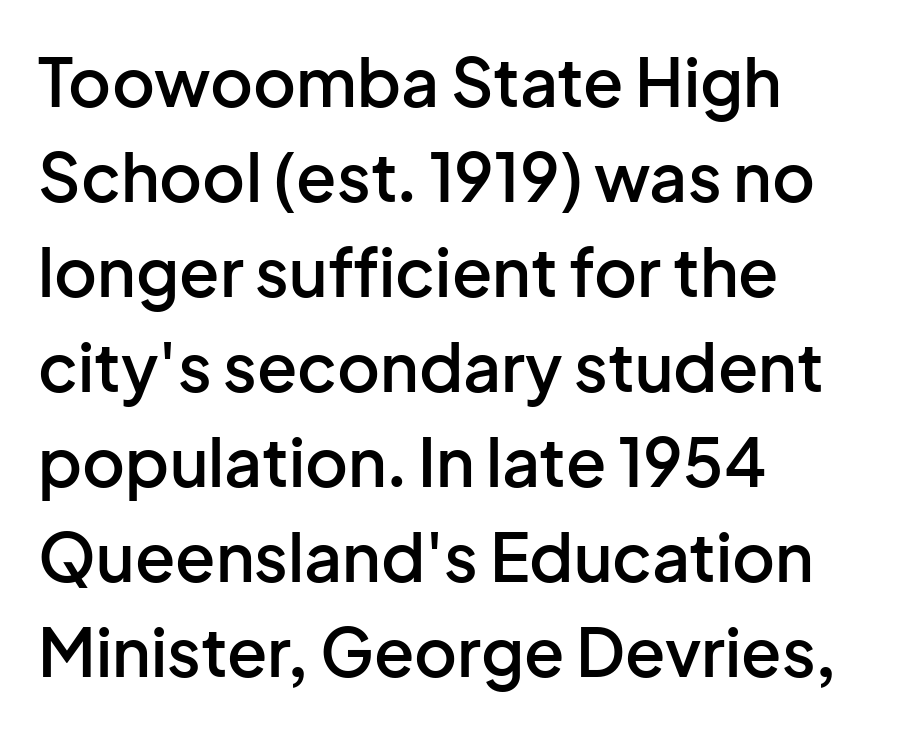
The face used here is proportionally spaced, like ordinary book or web type. Default kerning and tracking; the words read as compact shapes. Classification — sans serif. The passage shown stacks its lines at a standard gap. Where is the straight margin? On the left. Notice how the stems are strictly vertical — no italics here.
